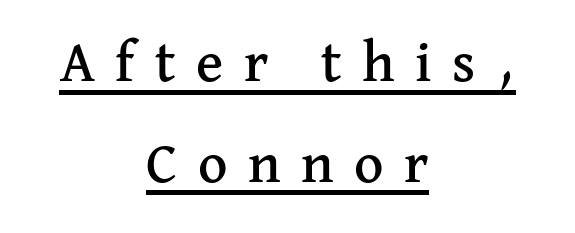
The image shows 57 px serif type, upright; set centered, line spacing 1.77x, unusually wide letter spacing (+0.36 em), underlined; medium stroke contrast and a medium x-height.
